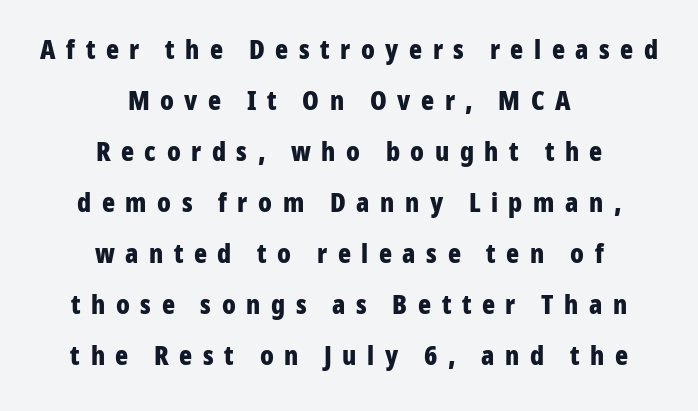
The image shows 27 px bold type, upright; set centered, line spacing 1.89x, unusually wide letter spacing (+0.39 em), not underlined.
